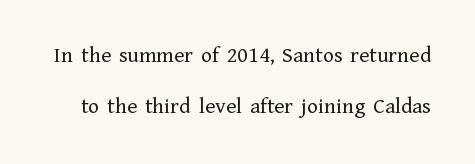
{"italic": "no", "bold": "no", "underline": "no", "line_spacing": "loose", "line_spacing_ratio": 2.21, "letter_spacing": "normal", "letter_spacing_em": 0.0, "glyph_px": 23}
